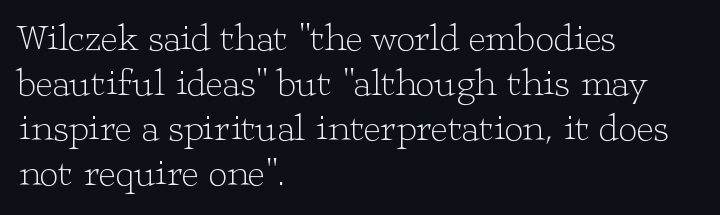
{"serif": "yes", "italic": "no", "bold": "no", "weight": "light", "width": "wide", "stroke_contrast": "low", "x_height": "medium", "monospaced": "no", "underline": "no", "align": "left", "line_spacing_ratio": 1.22, "letter_spacing": "normal", "letter_spacing_em": 0.0, "glyph_px": 37}
